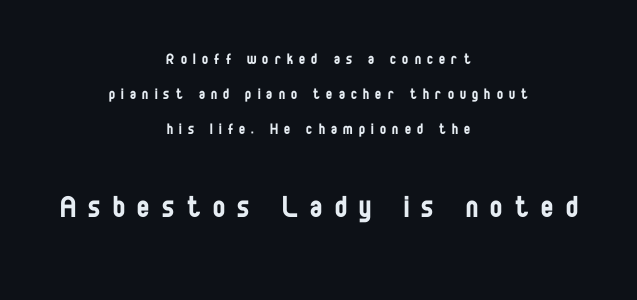
The image shows 36 px regular-weight, condensed sans-serif type, upright; set centered, loose line spacing (1.95x), unusually wide letter spacing (+0.35 em), not underlined; the second (bottom) block is 2.0x larger; low stroke contrast and a large x-height.
